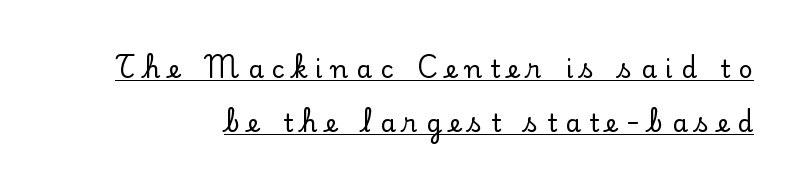
Q: Is the text italic (slanted)? A: No, it is upright.
Q: Is the text underlined? A: Yes.
Q: Is the spacing between letters normal or unusually wide? A: Unusually wide.
Q: Is the spacing between lines tight, normal or loose? A: Loose.
